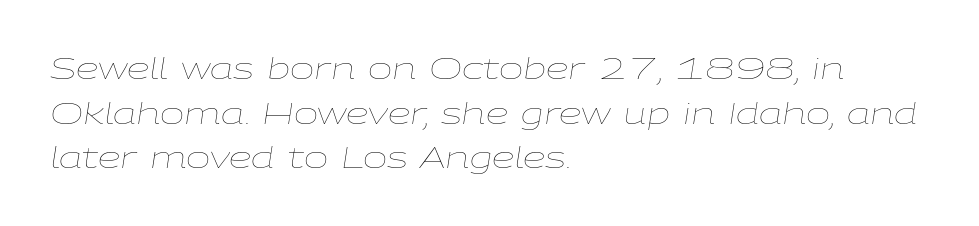
{"italic": "yes", "lean": "right", "slant_degrees": 9, "bold": "no", "weight": "thin", "width": "wide", "stroke_contrast": "low", "x_height": "medium", "monospaced": "no", "underline": "no", "align": "left", "line_spacing": "normal", "line_spacing_ratio": 1.54, "letter_spacing": "normal", "letter_spacing_em": 0.0, "glyph_px": 29}
